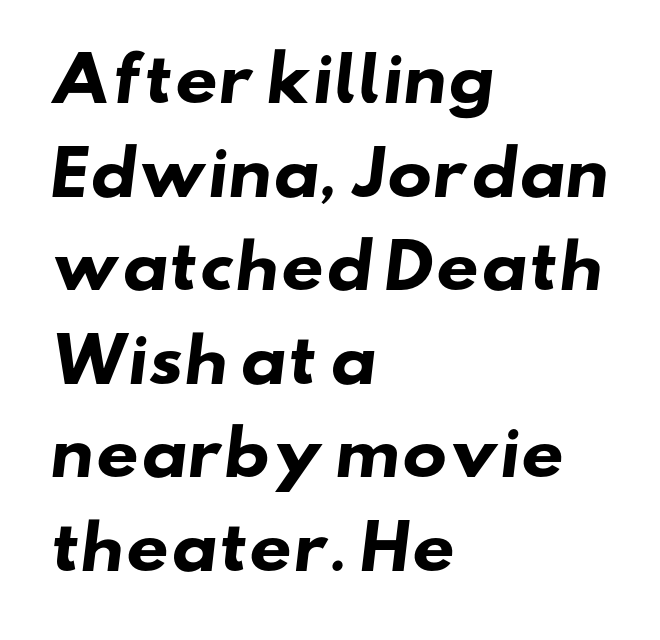
{"serif": "no", "bold": "yes", "weight": "heavy", "width": "wide", "stroke_contrast": "low", "x_height": "small", "monospaced": "no", "underline": "no", "align": "left", "line_spacing": "normal", "line_spacing_ratio": 1.56, "letter_spacing": "normal", "letter_spacing_em": 0.0, "glyph_px": 60}
